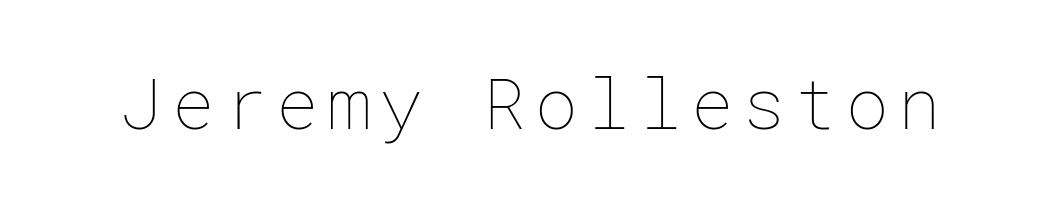
Q: Is the text bold? A: No.
Q: Is the text italic (slanted)? A: No, it is upright.
Q: Is the text underlined? A: No.
Q: Width (condensed, normal, or wide)? A: Normal.
Q: Stroke contrast? A: Low.
Q: x-height? A: Medium.
